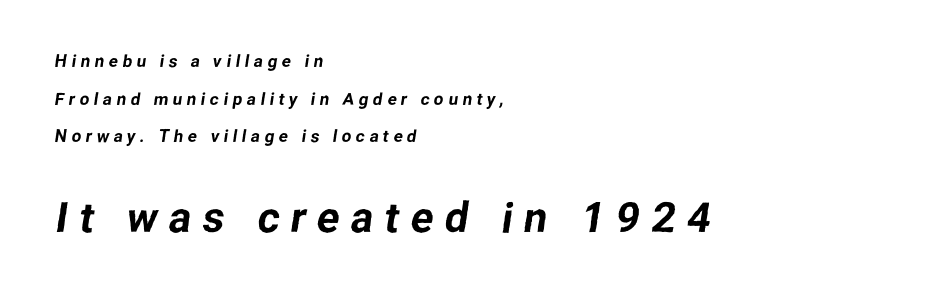
The image shows 42 px sans-serif type; set left-aligned, loose line spacing (2.21x), unusually wide letter spacing (+0.27 em), not underlined; the second (bottom) block is 2.47x larger; low stroke contrast and a medium x-height.
